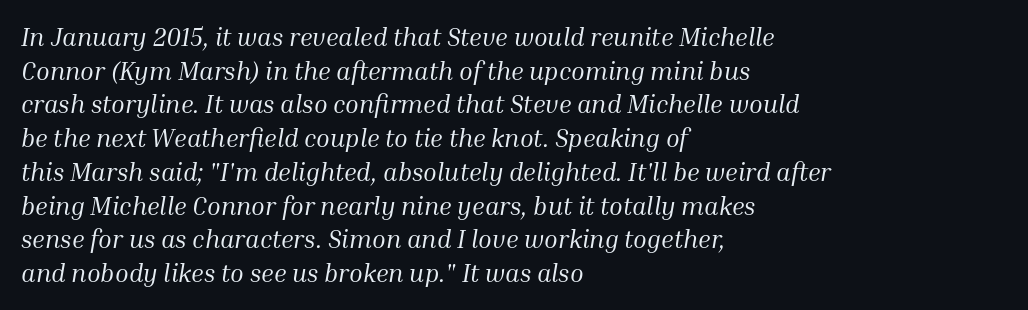
The image shows 25 px text type, italic (leaning right); set left-aligned, normal line spacing (1.35x), normal letter spacing, not underlined.
